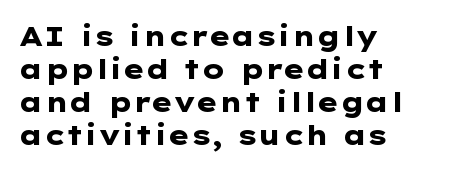
{"italic": "no", "bold": "yes", "underline": "no", "align": "left", "line_spacing_ratio": 1.22, "letter_spacing": "normal", "letter_spacing_em": 0.0, "glyph_px": 27}
